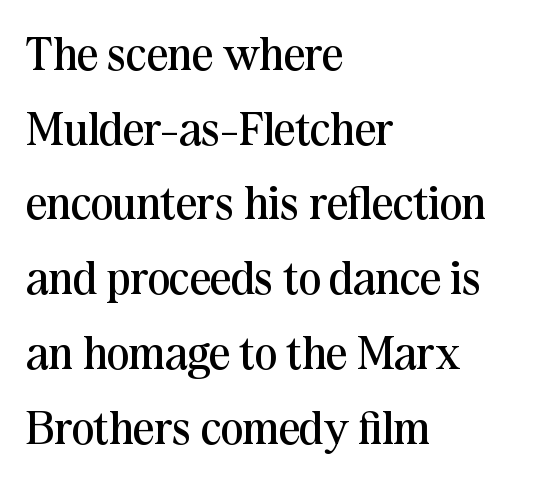
{"serif": "yes", "italic": "no", "bold": "no", "weight": "regular", "width": "normal", "stroke_contrast": "medium", "x_height": "medium", "monospaced": "no", "underline": "no", "align": "left", "line_spacing": "normal", "line_spacing_ratio": 1.59, "letter_spacing": "normal", "letter_spacing_em": 0.0, "glyph_px": 47}
